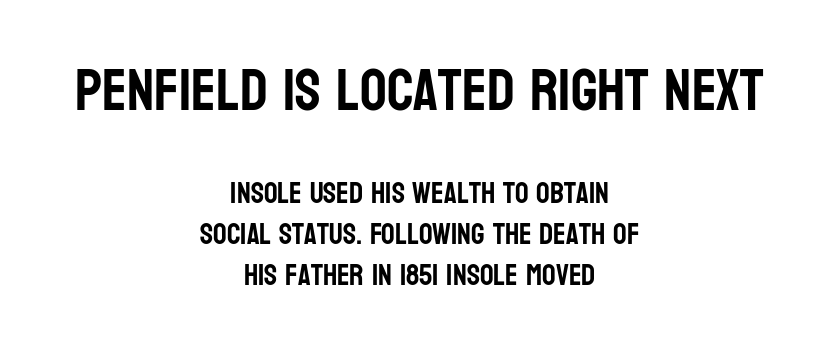
The image shows 59 px condensed sans-serif type, upright; set centered, normal line spacing (1.38x), normal letter spacing, not underlined; the first (top) block is 1.97x larger; low stroke contrast and a large x-height.
